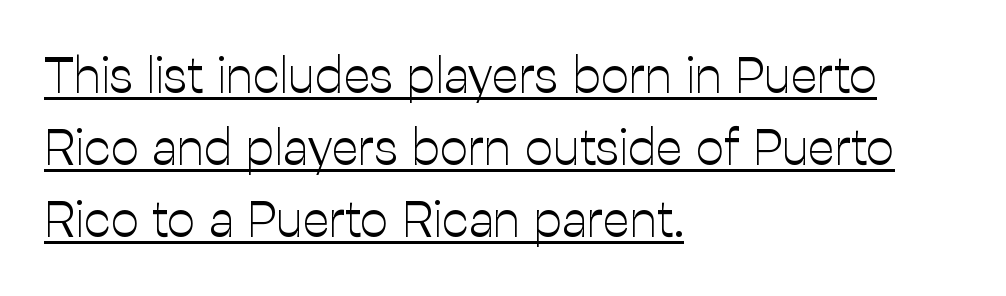
Proportional: the letters do not fall into vertical columns. Bold? No — there's no thickening of the strokes. Unlike italic type, these characters show no tilt at all. Leading matches the norm, producing a regular column. The typeface chosen for these lines omits serifs. Caption: multi-line text, flush left, ragged right.
